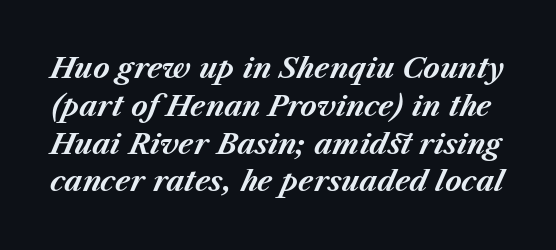
{"italic": "yes", "lean": "right", "slant_degrees": 23, "bold": "yes", "weight": "bold", "width": "normal", "stroke_contrast": "medium", "x_height": "medium", "monospaced": "no", "underline": "no", "line_spacing": "normal", "line_spacing_ratio": 1.35, "letter_spacing": "normal", "letter_spacing_em": 0.0, "glyph_px": 28}
